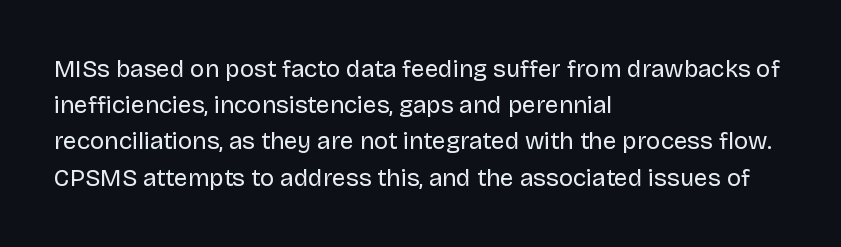
Q: Is the text bold? A: No.
Q: Is the text italic (slanted)? A: No, it is upright.
Q: Is the text underlined? A: No.
Q: How is the paragraph aligned? A: Left-aligned.
Q: Is the spacing between letters normal or unusually wide? A: Normal.
Q: Is the spacing between lines tight, normal or loose? A: Normal.
